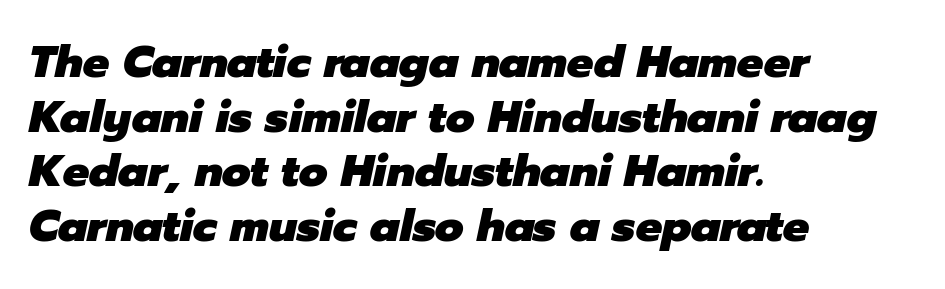
Italic? Definitely — the glyphs are oblique. Does the copy run flush right? No — it runs flush left. Spacing verdict: proportional, widths tailored to each character. Stroke thickness is high; the sample reads as a true bold.
